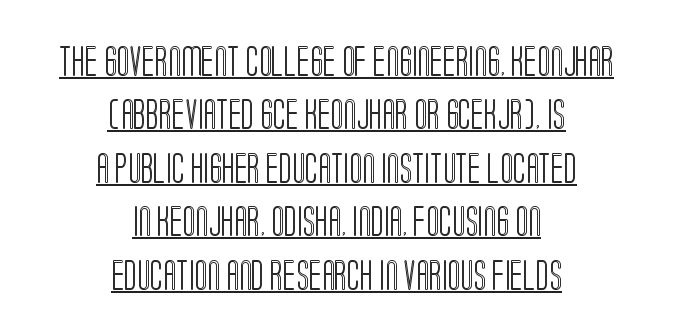
{"italic": "no", "width": "condensed", "x_height": "large", "monospaced": "no", "underline": "yes", "align": "center", "line_spacing_ratio": 1.78, "letter_spacing": "normal", "letter_spacing_em": 0.0, "glyph_px": 30}
